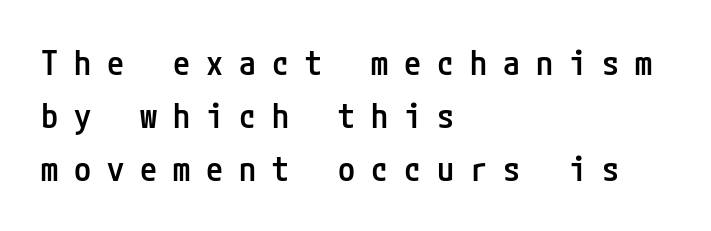
Glance below the letters and you will spot only blank space. Here the glyphs are tracked loosely, breaking word shapes into spaced letters. Line spacing here is normal. Observe the absence of serifs on each vertical stroke in this sample. The font is running at a semibold setting, under full bold. A student would call this left alignment; a typographer would say flush left, rag right.
